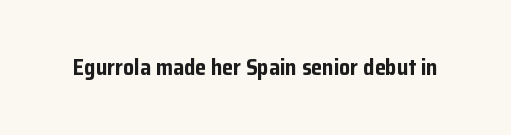
The image shows 22 px bold type, upright; set normal letter spacing, not underlined.
